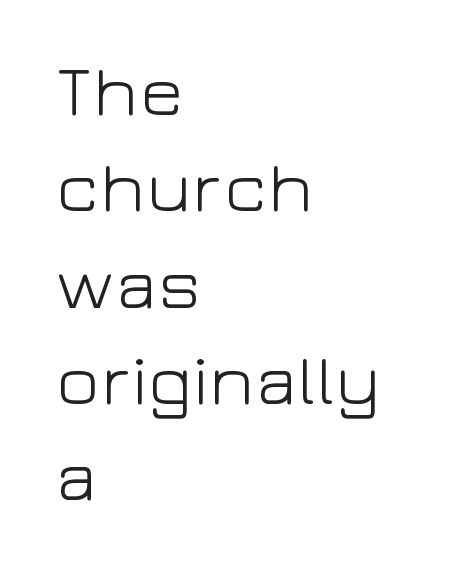
The image shows 73 px light, wide sans-serif type, upright; set left-aligned, normal line spacing (1.32x), normal letter spacing, not underlined; low stroke contrast and a medium x-height.
